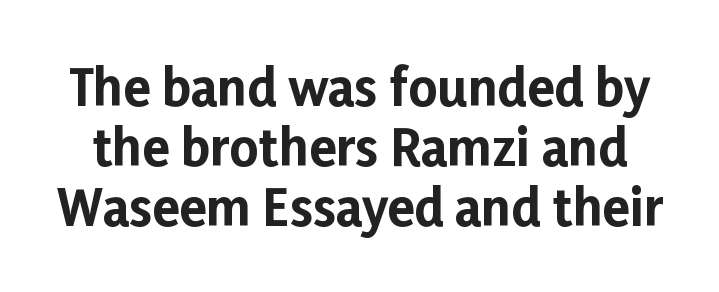
The passage shown is typed in a proportional face where columns would drift. These lines are composed in type without serifs. Type without underlining. Every stem runs plumb, perpendicular to the baseline. Look at the tracking — it's just the regular setting, nothing added.
